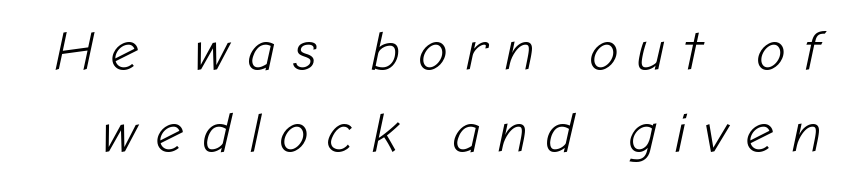
Q: Is the text bold? A: No.
Q: Is the text italic (slanted)? A: Yes, it leans right by about 12 degrees.
Q: Is the text underlined? A: No.
Q: Is the spacing between letters normal or unusually wide? A: Unusually wide.
Q: Is the spacing between lines tight, normal or loose? A: Normal.
Q: Width (condensed, normal, or wide)? A: Normal.
Q: Stroke contrast? A: Low.
Q: x-height? A: Medium.
Q: Monospaced? A: No.
